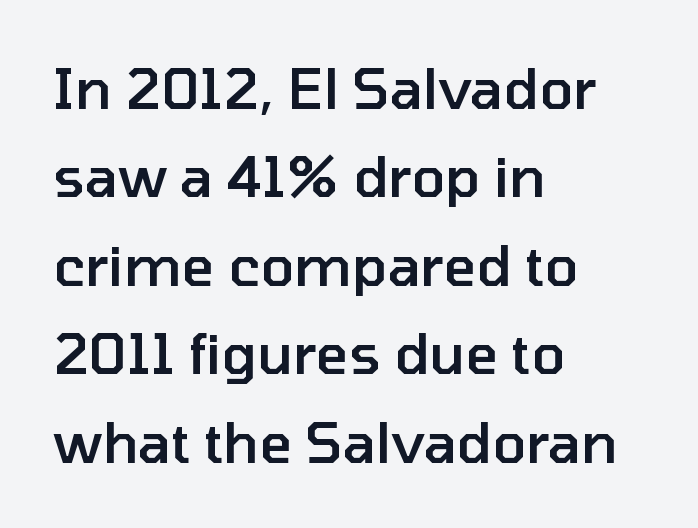
Q: Is the text bold? A: Semi-bold.
Q: Is the text italic (slanted)? A: No, it is upright.
Q: Is the typeface a serif or a sans-serif typeface? A: Sans-serif.
Q: Is the text underlined? A: No.
Q: How is the paragraph aligned? A: Left-aligned.
Q: Is the spacing between letters normal or unusually wide? A: Normal.
Q: Is the spacing between lines tight, normal or loose? A: Normal.
Q: Width (condensed, normal, or wide)? A: Normal.
Q: Stroke contrast? A: Low.
Q: x-height? A: Medium.
Q: Monospaced? A: No.
